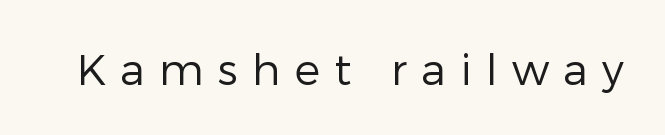
The image shows 43 px regular-weight sans-serif type, upright; set unusually wide letter spacing (+0.33 em), not underlined; low stroke contrast and a medium x-height.
